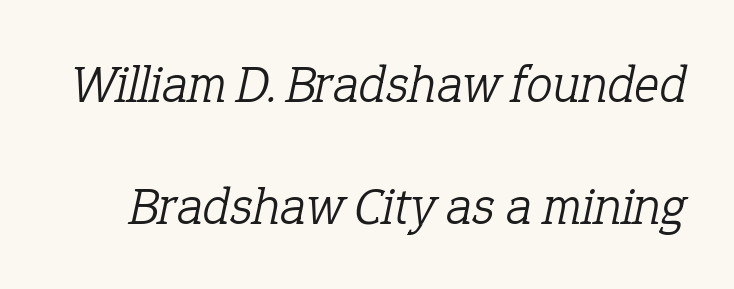
Compared with a typical body face, this is equally light or lighter still. Varying glyph widths throughout — classic text-font behaviour. The axis of the letterforms is tilted away from vertical. Plain, unruled lines of type.
